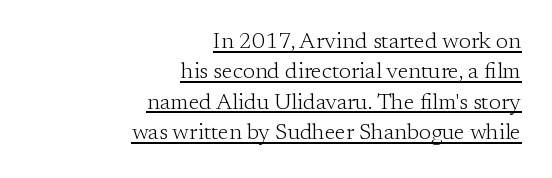
Q: Is the text bold? A: No.
Q: Is the text italic (slanted)? A: No, it is upright.
Q: Is the text underlined? A: Yes.
Q: How is the paragraph aligned? A: Right-aligned.
Q: Is the spacing between letters normal or unusually wide? A: Normal.
Q: Is the spacing between lines tight, normal or loose? A: Normal.
